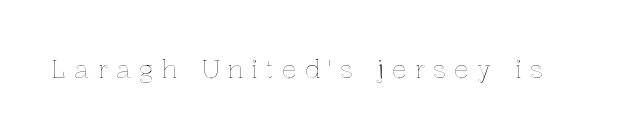
Q: Is the text italic (slanted)? A: No, it is upright.
Q: Is the text underlined? A: No.
Q: Is the spacing between letters normal or unusually wide? A: Unusually wide.
